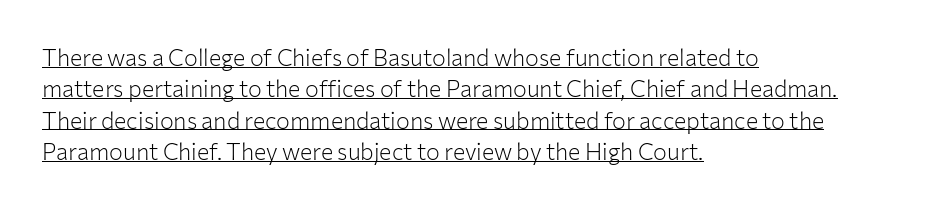
Typeset ragged right — the left edge is the straight one. No extra ink here — the face is not bold. This sample uses an upright cut, with every glyph sitting square on the baseline. In designer terms, the underline attribute is active on this setting.
